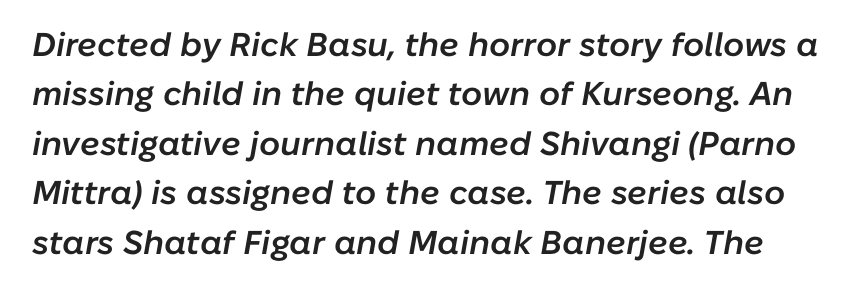
What's the leading like? Ordinary, nothing unusual. These lines are rendered in a variable-pitch font. The space beneath each line is pristine and unruled. There is no visible air inserted between adjacent glyphs.
